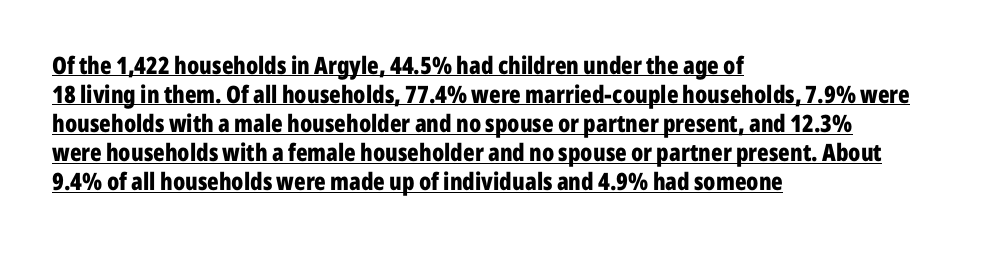
The image shows 24 px bold type, upright; set left-aligned, line spacing 1.21x, normal letter spacing, underlined.
